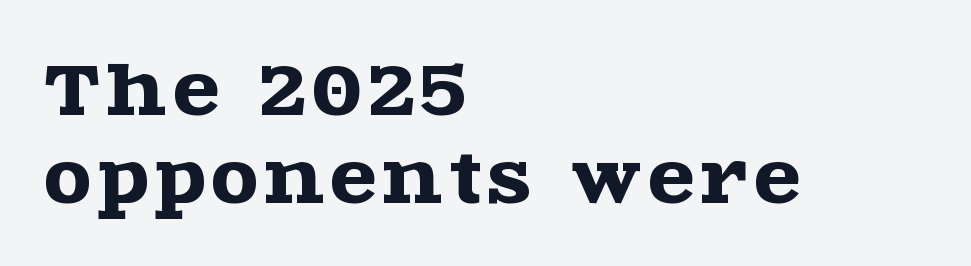
{"serif": "yes", "italic": "no", "width": "wide", "x_height": "large", "monospaced": "no", "underline": "no", "align": "left", "line_spacing": "normal", "line_spacing_ratio": 1.31, "glyph_px": 67}
